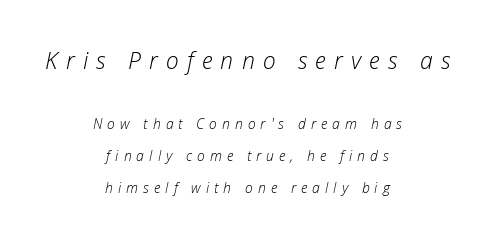
The image shows 23 px text type, italic (leaning right); set centered, loose line spacing (2.26x), unusually wide letter spacing (+0.36 em), not underlined; the first (top) block is 1.64x larger.
